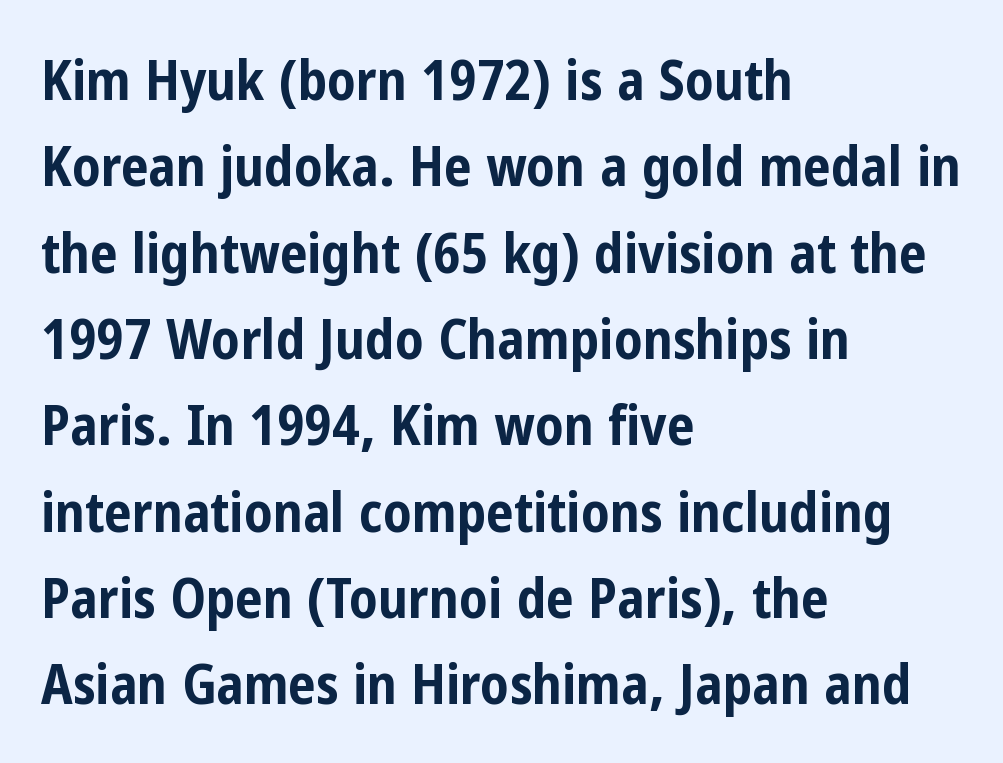
The image shows 55 px bold, condensed sans-serif type, upright; set left-aligned, normal line spacing (1.57x), normal letter spacing, not underlined; low stroke contrast and a medium x-height.
